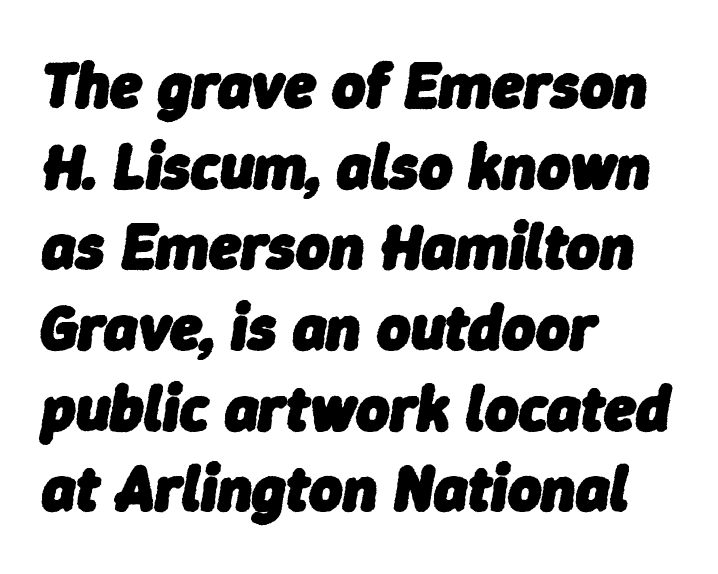
Q: Is the text bold? A: Yes.
Q: Is the text italic (slanted)? A: Yes, it leans right by about 9 degrees.
Q: Is the text underlined? A: No.
Q: How is the paragraph aligned? A: Left-aligned.
Q: Is the spacing between letters normal or unusually wide? A: Normal.
Q: Is the spacing between lines tight, normal or loose? A: Normal.
Q: Width (condensed, normal, or wide)? A: Normal.
Q: Stroke contrast? A: Low.
Q: x-height? A: Medium.
Q: Monospaced? A: No.
